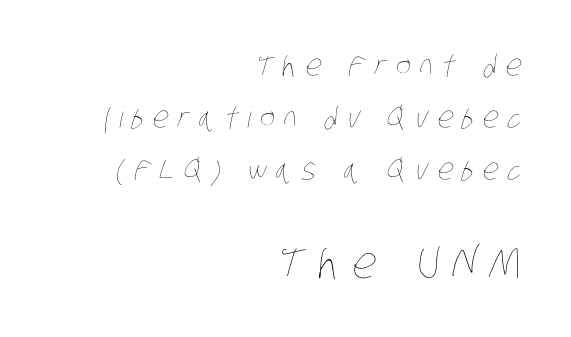
The image shows 43 px thin, condensed type; set right-aligned, line spacing 1.8x, unusually wide letter spacing (+0.31 em), not underlined; the second (bottom) block is 1.48x larger; low stroke contrast and a large x-height.
